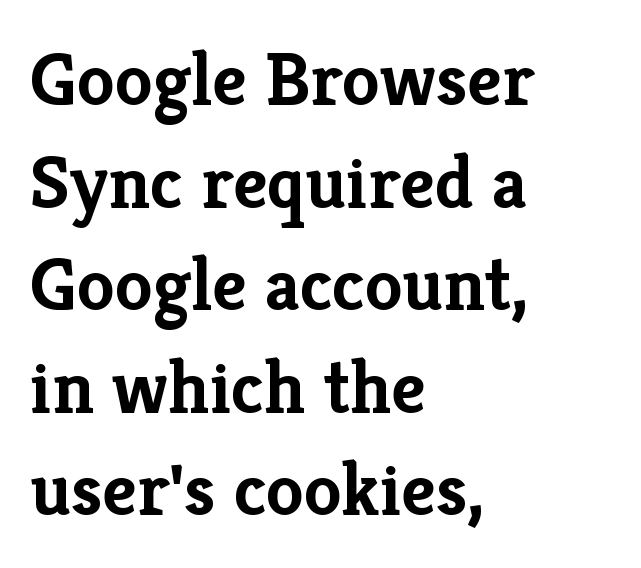
Q: Is the text bold? A: Yes.
Q: Is the text italic (slanted)? A: No, it is upright.
Q: Is the typeface a serif or a sans-serif typeface? A: Serif.
Q: Is the text underlined? A: No.
Q: How is the paragraph aligned? A: Left-aligned.
Q: Is the spacing between letters normal or unusually wide? A: Normal.
Q: Is the spacing between lines tight, normal or loose? A: Normal.
Q: Width (condensed, normal, or wide)? A: Normal.
Q: Stroke contrast? A: Low.
Q: x-height? A: Medium.
Q: Monospaced? A: No.
